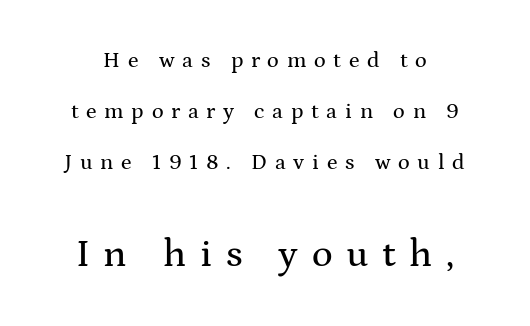
The image shows 39 px wide serif type, upright; set loose line spacing (2.32x), unusually wide letter spacing (+0.35 em), not underlined; the second (bottom) block is 1.77x larger; medium stroke contrast and a medium x-height.
